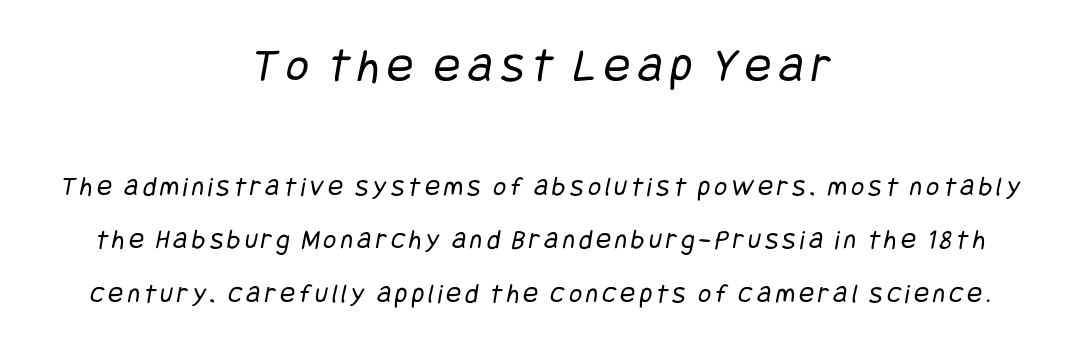
The image shows 49 px regular-weight, condensed sans-serif type; set centered, loose line spacing (1.9x), not underlined; the first (top) block is 1.75x larger; low stroke contrast and a large x-height.
